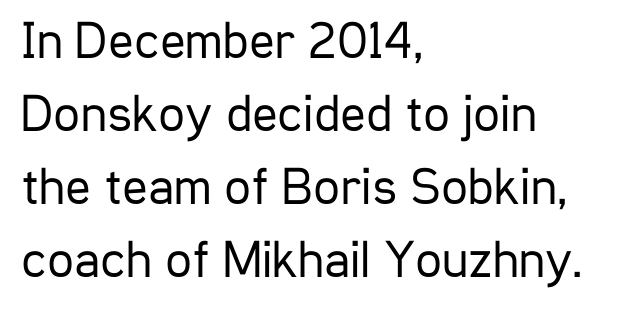
The passage shown is not underscored anywhere. Tracking value appears to be zero — textbook default spacing. Classification — sans serif. Does the copy run flush right? No — it runs flush left. A normal amount of white space separates one row of letters from the next.
